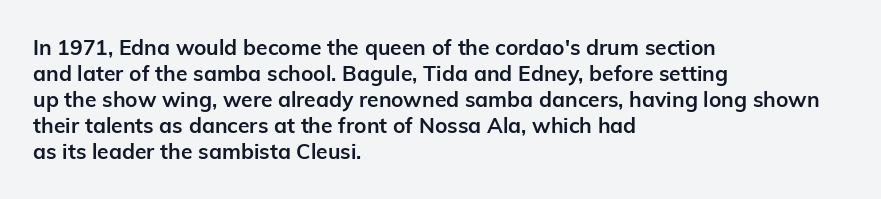
Q: Is the text bold? A: Yes.
Q: Is the text italic (slanted)? A: No, it is upright.
Q: Is the text underlined? A: No.
Q: How is the paragraph aligned? A: Left-aligned.
Q: Is the spacing between letters normal or unusually wide? A: Normal.
